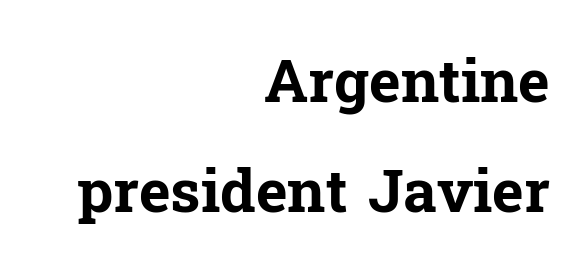
Character widths vary here, with narrow letters taking less room than wide ones. The font family rendered here belongs to the serif group. Rule under the text: the space is simply empty. Each word holds together tightly as a unit, with standard inter-letter gaps.
